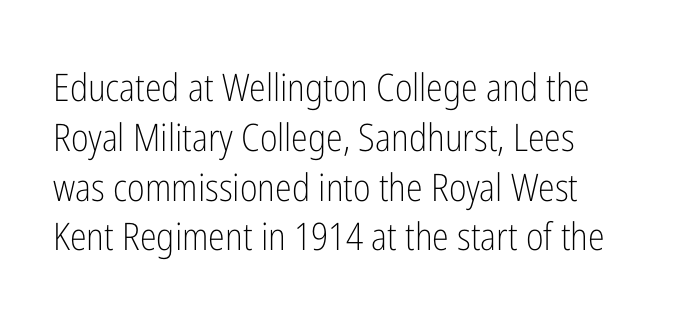
{"serif": "no", "italic": "no", "bold": "no", "weight": "light", "width": "condensed", "stroke_contrast": "low", "x_height": "medium", "monospaced": "no", "underline": "no", "line_spacing": "normal", "line_spacing_ratio": 1.31, "letter_spacing": "normal", "letter_spacing_em": 0.0, "glyph_px": 38}
